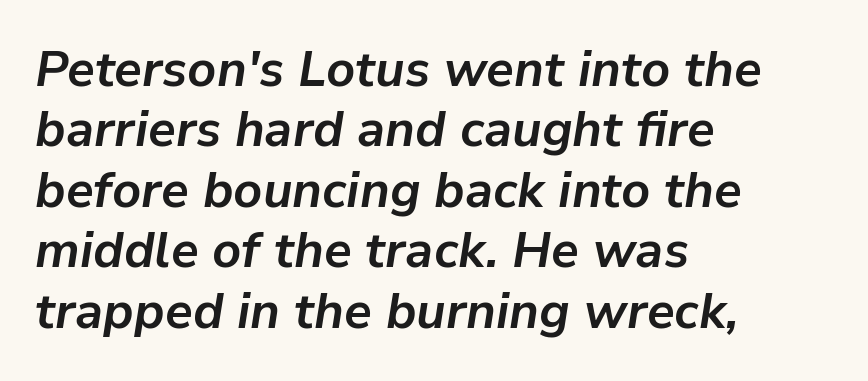
This sample has the flowing, uneven cadence of proportional lettering. Clear beneath every line of the passage. Rendered with sloped, italic letterforms. Thick stems and heavy bowls — unmistakably bold.
